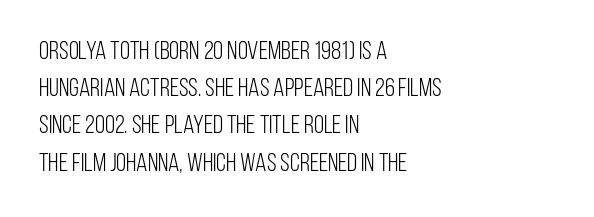
{"italic": "no", "bold": "no", "underline": "no", "align": "left", "line_spacing": "normal", "line_spacing_ratio": 1.43, "letter_spacing": "normal", "letter_spacing_em": 0.0, "glyph_px": 26}
